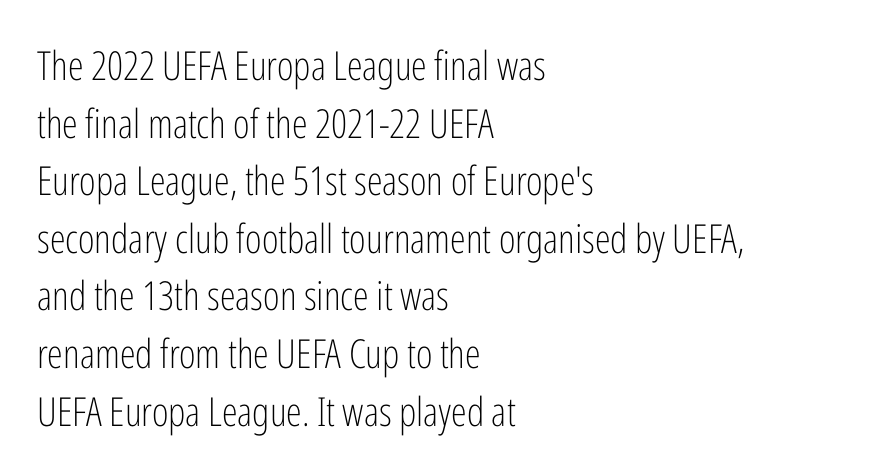
Short and long lines alike share a common starting point at left. One glance says typical: line gaps are just what's usual. Glance below the letters and you will spot only blank space. Posture: vertical. Varying glyph widths throughout — classic text-font behaviour.
